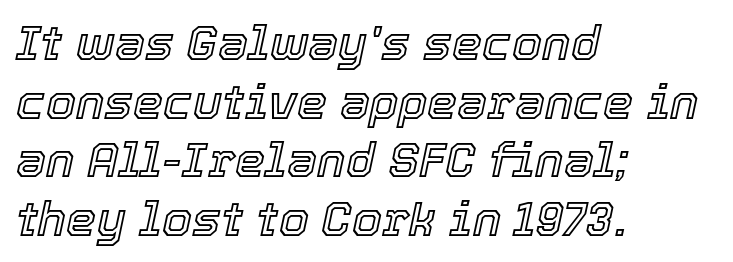
{"italic": "yes", "lean": "right", "slant_degrees": 12, "width": "normal", "x_height": "medium", "monospaced": "no", "underline": "no", "align": "left", "line_spacing_ratio": 1.22, "letter_spacing": "normal", "letter_spacing_em": 0.0, "glyph_px": 48}
